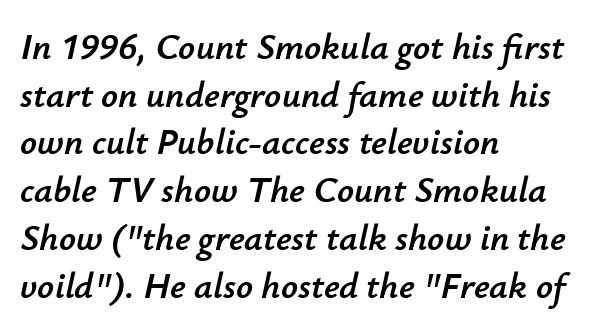
The image shows 37 px text type, italic (leaning right); set left-aligned, normal line spacing (1.29x), normal letter spacing, not underlined; low stroke contrast and a small x-height.
